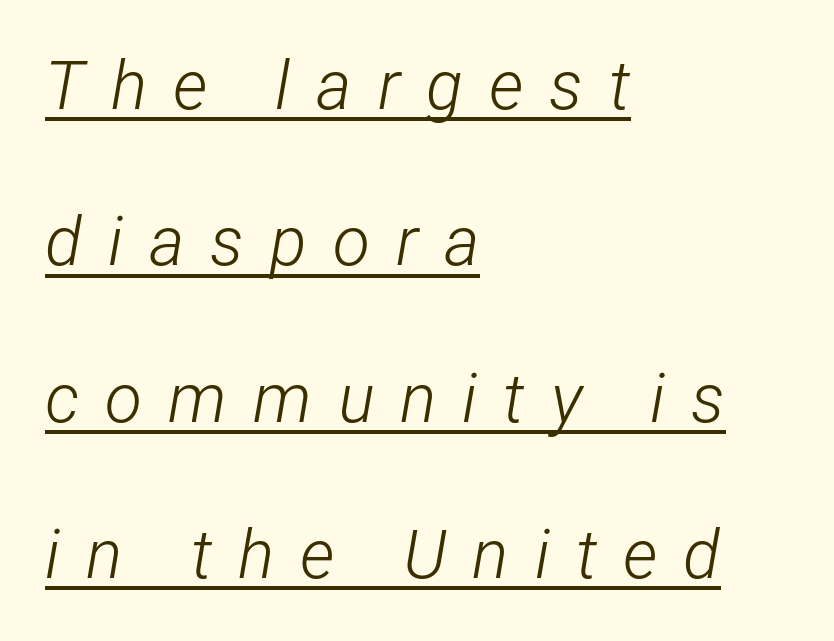
The image shows 68 px light, condensed type, italic (leaning right); set left-aligned, loose line spacing (2.3x), unusually wide letter spacing (+0.38 em), underlined; low stroke contrast and a medium x-height.
